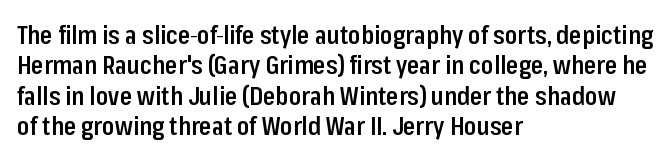
{"italic": "no", "bold": "semi", "underline": "no", "align": "left", "line_spacing_ratio": 1.22, "letter_spacing": "normal", "letter_spacing_em": 0.0, "glyph_px": 25}
